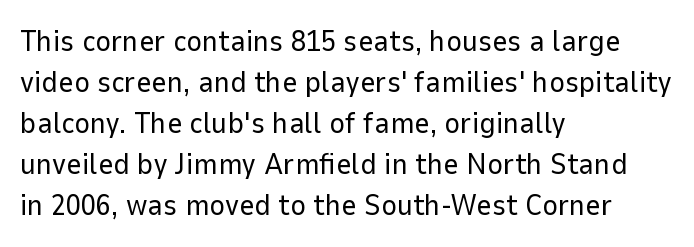
Q: Is the text bold? A: No.
Q: Is the text italic (slanted)? A: No, it is upright.
Q: Is the typeface a serif or a sans-serif typeface? A: Sans-serif.
Q: Is the text underlined? A: No.
Q: How is the paragraph aligned? A: Left-aligned.
Q: Is the spacing between letters normal or unusually wide? A: Normal.
Q: Is the spacing between lines tight, normal or loose? A: Normal.
Q: Width (condensed, normal, or wide)? A: Normal.
Q: Stroke contrast? A: Low.
Q: x-height? A: Medium.
Q: Monospaced? A: No.
